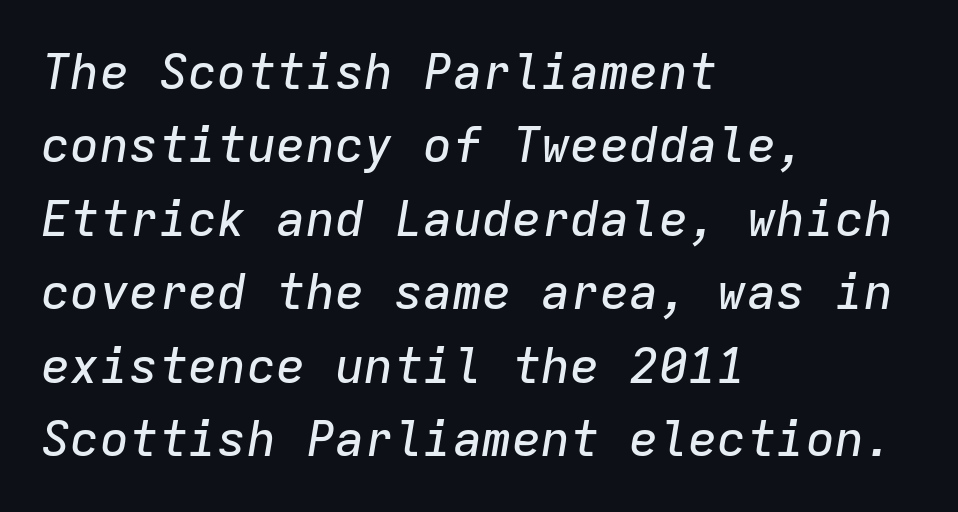
The image shows 49 px text type, italic (leaning right), monospaced; set left-aligned, normal line spacing (1.5x), normal letter spacing, not underlined; low stroke contrast and a medium x-height.
